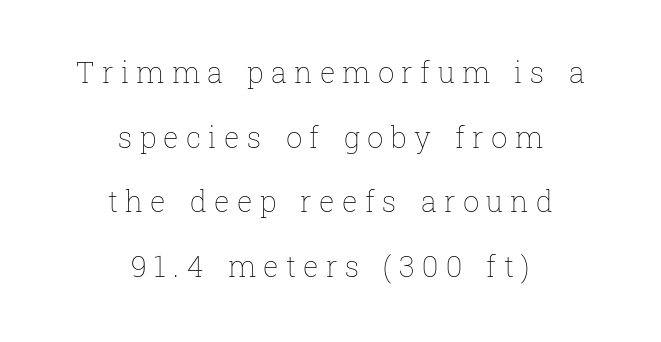
Weight: not bold — regular or lighter. The rendering uses a large line-height, opening up the rows. It's the straight-up-and-down kind of type. Spacing between characters has been opened up far beyond the box default.
